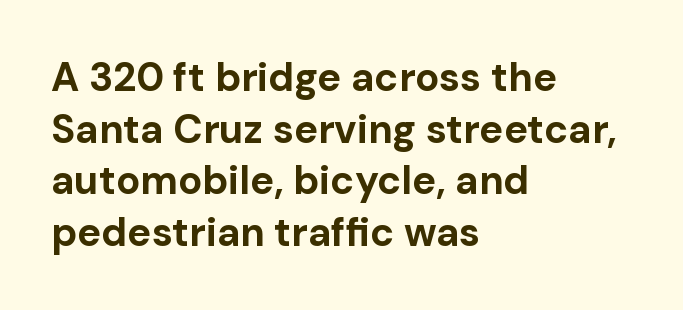
The text was rendered using a sans face with plain stroke endings. The foot of each line stays bare and open. The passage shown stacks its lines at a standard gap. Note the varied advance widths — an 'i' is clearly narrower than an 'm'.
